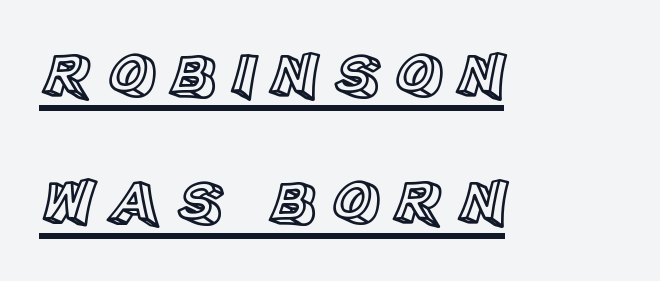
{"width": "normal", "x_height": "large", "monospaced": "no", "underline": "yes", "align": "left", "line_spacing": "loose", "line_spacing_ratio": 1.96, "letter_spacing": "wide", "letter_spacing_em": 0.22, "glyph_px": 65}
